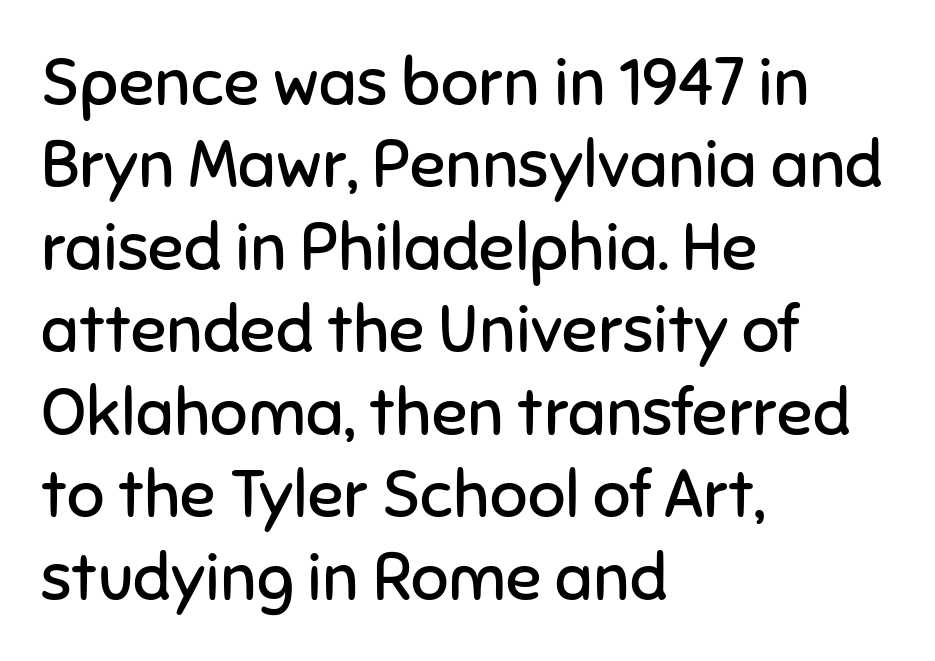
Q: Is the text bold? A: No.
Q: Is the text italic (slanted)? A: No, it is upright.
Q: Is the typeface a serif or a sans-serif typeface? A: Sans-serif.
Q: Is the text underlined? A: No.
Q: How is the paragraph aligned? A: Left-aligned.
Q: Is the spacing between letters normal or unusually wide? A: Normal.
Q: Is the spacing between lines tight, normal or loose? A: Normal.
Q: Width (condensed, normal, or wide)? A: Normal.
Q: Stroke contrast? A: Low.
Q: x-height? A: Medium.
Q: Monospaced? A: No.
